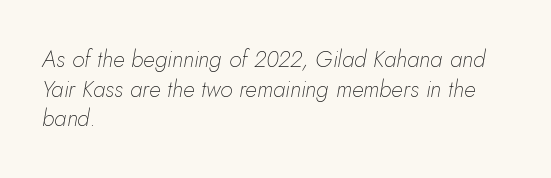
Q: Is the text bold? A: No.
Q: Is the text italic (slanted)? A: Yes, it leans right by about 5 degrees.
Q: Is the text underlined? A: No.
Q: How is the paragraph aligned? A: Left-aligned.
Q: Is the spacing between letters normal or unusually wide? A: Normal.
Q: Is the spacing between lines tight, normal or loose? A: Normal.
